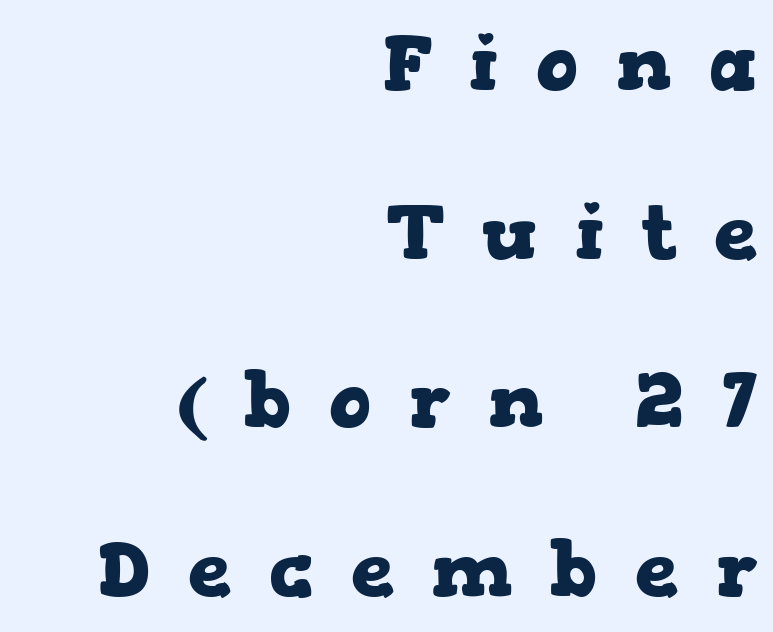
{"serif": "yes", "italic": "no", "bold": "yes", "weight": "heavy", "width": "wide", "stroke_contrast": "low", "x_height": "medium", "monospaced": "no", "underline": "no", "align": "right", "line_spacing": "loose", "line_spacing_ratio": 2.19, "letter_spacing": "wide", "letter_spacing_em": 0.49, "glyph_px": 77}
